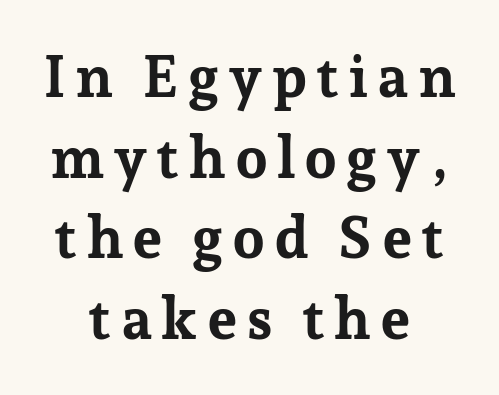
Q: Is the text bold? A: Yes.
Q: Is the text italic (slanted)? A: No, it is upright.
Q: Is the typeface a serif or a sans-serif typeface? A: Serif.
Q: Is the text underlined? A: No.
Q: How is the paragraph aligned? A: Centered.
Q: Is the spacing between lines tight, normal or loose? A: Normal.
Q: Width (condensed, normal, or wide)? A: Normal.
Q: Stroke contrast? A: Low.
Q: x-height? A: Medium.
Q: Monospaced? A: No.
